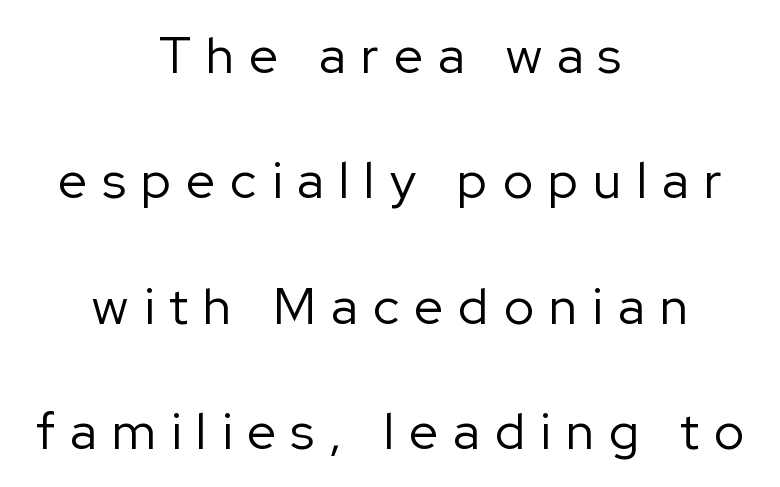
Q: Is the text bold? A: No.
Q: Is the text italic (slanted)? A: No, it is upright.
Q: Is the typeface a serif or a sans-serif typeface? A: Sans-serif.
Q: Is the text underlined? A: No.
Q: How is the paragraph aligned? A: Centered.
Q: Is the spacing between letters normal or unusually wide? A: Unusually wide.
Q: Is the spacing between lines tight, normal or loose? A: Loose.
Q: Width (condensed, normal, or wide)? A: Normal.
Q: Stroke contrast? A: Low.
Q: x-height? A: Medium.
Q: Monospaced? A: No.
